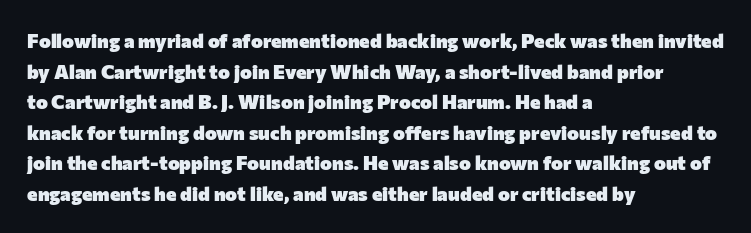
Underlining? Definitely not there. The paragraph has a hard left edge and a soft right edge. A typesetter would mark this as roman, not italic. What weight is shown? A full bold with thick strokes.
